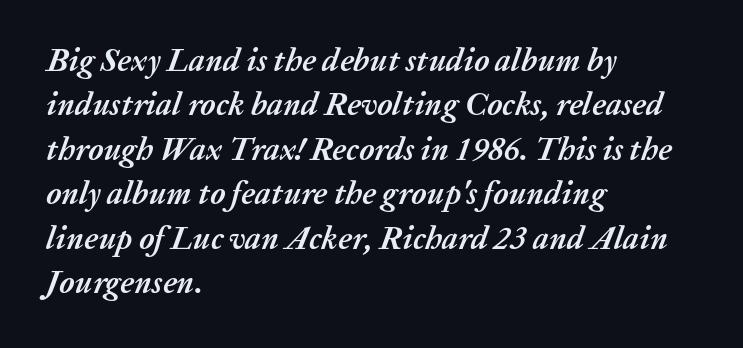
The image shows 32 px semibold type, italic (leaning right); set left-aligned, normal line spacing (1.39x), normal letter spacing, not underlined; medium stroke contrast and a medium x-height.
